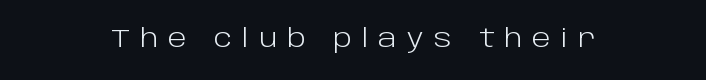
{"italic": "no", "bold": "no", "underline": "no", "align": "center", "letter_spacing": "wide", "letter_spacing_em": 0.39, "glyph_px": 25}
